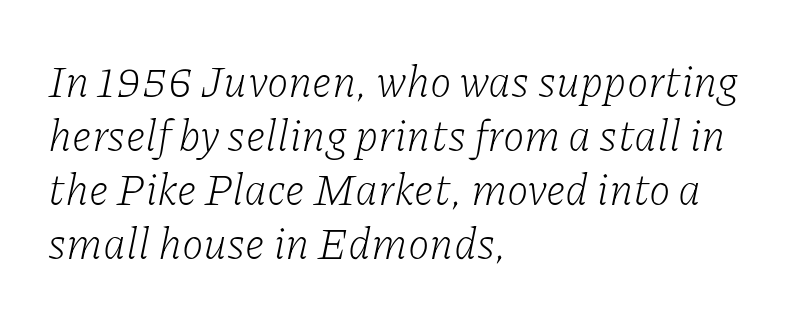
The image shows 44 px light serif type, italic (leaning right); set left-aligned, line spacing 1.23x, normal letter spacing, not underlined; low stroke contrast and a medium x-height.
